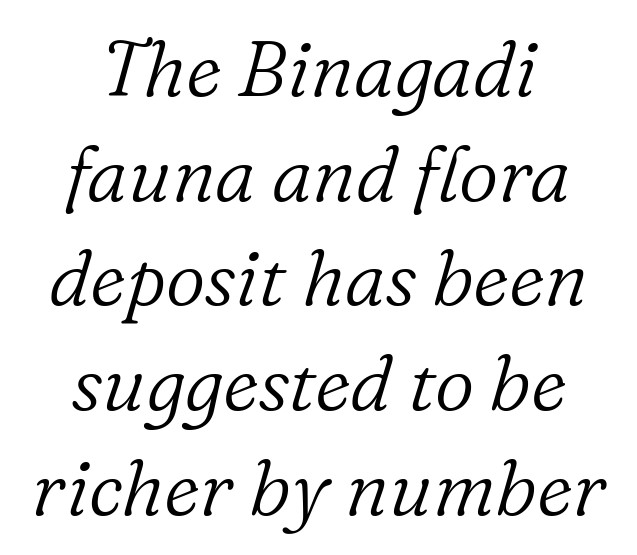
Q: Is the text bold? A: No.
Q: Is the text italic (slanted)? A: Yes, it leans right by about 16 degrees.
Q: Is the typeface a serif or a sans-serif typeface? A: Serif.
Q: Is the text underlined? A: No.
Q: How is the paragraph aligned? A: Centered.
Q: Is the spacing between letters normal or unusually wide? A: Normal.
Q: Is the spacing between lines tight, normal or loose? A: Normal.
Q: Width (condensed, normal, or wide)? A: Normal.
Q: Stroke contrast? A: Low.
Q: x-height? A: Medium.
Q: Monospaced? A: No.
